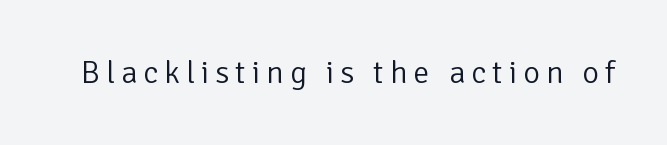
The image shows 32 px light sans-serif type, upright; set not underlined; low stroke contrast and a medium x-height.
